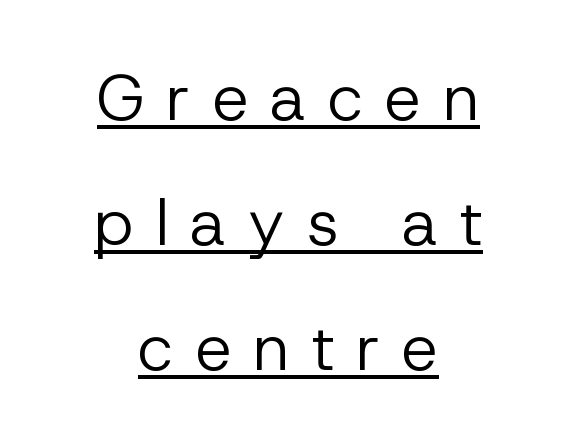
The image shows 65 px regular-weight sans-serif type, upright; set centered, loose line spacing (1.92x), unusually wide letter spacing (+0.33 em), underlined; low stroke contrast and a medium x-height.
